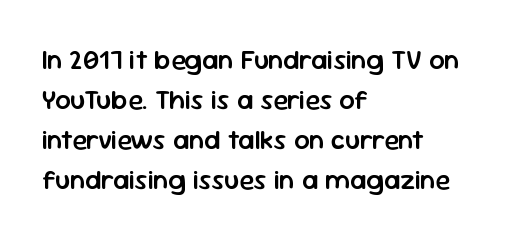
Type without underlining. The passage shown stacks its lines at a standard gap. This rendering uses left alignment, leaving the right contour irregular. Here the glyphs are tracked normally, forming tight word shapes.
